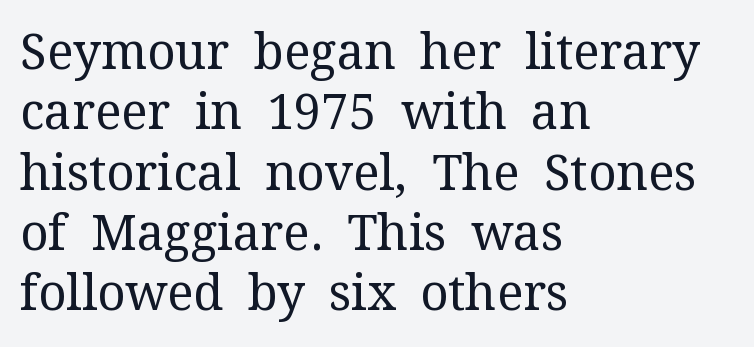
Q: Is the text bold? A: No.
Q: Is the text italic (slanted)? A: No, it is upright.
Q: Is the typeface a serif or a sans-serif typeface? A: Serif.
Q: Is the text underlined? A: No.
Q: How is the paragraph aligned? A: Left-aligned.
Q: Is the spacing between letters normal or unusually wide? A: Normal.
Q: Width (condensed, normal, or wide)? A: Normal.
Q: Stroke contrast? A: Medium.
Q: x-height? A: Medium.
Q: Monospaced? A: No.
